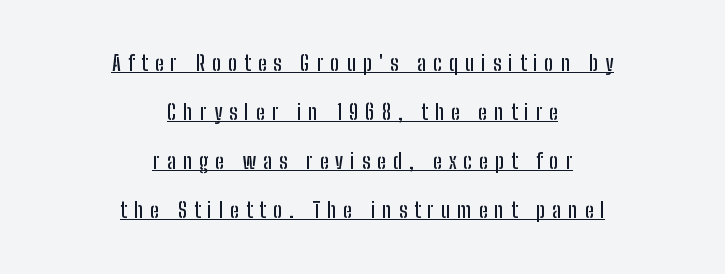
This sample is center-justified, so both line endings float freely. The letters are spread apart with noticeably loose tracking. These lines were composed using upright roman letters. Honestly, the underline is the first thing you notice here. Whoever set this chose breathing room over compactness in the vertical rhythm.
